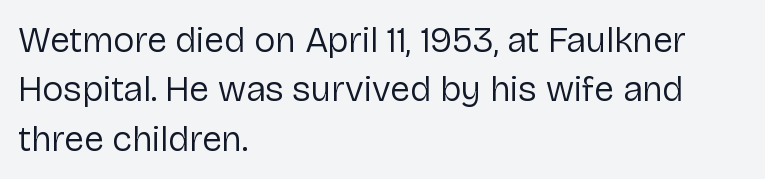
{"serif": "no", "italic": "no", "bold": "no", "weight": "regular", "width": "normal", "stroke_contrast": "low", "x_height": "medium", "monospaced": "no", "underline": "no", "align": "left", "line_spacing": "normal", "line_spacing_ratio": 1.37, "letter_spacing": "normal", "letter_spacing_em": 0.0, "glyph_px": 36}
